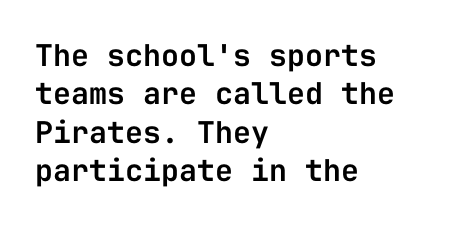
The image shows 30 px sans-serif type, upright, monospaced; set left-aligned, normal line spacing (1.28x), normal letter spacing, not underlined; low stroke contrast and a medium x-height.
